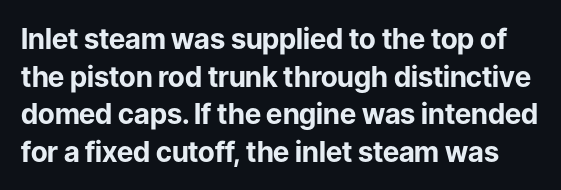
A typesetter would mark this as roman, not italic. Look at the bottom of the vertical strokes: they stop flat, with no serifs. Honestly, the row spacing looks completely unremarkable. Is the type bold? Yes — the strokes are clearly thick and heavy. The tracking reads as untouched default to a designer's eye.
